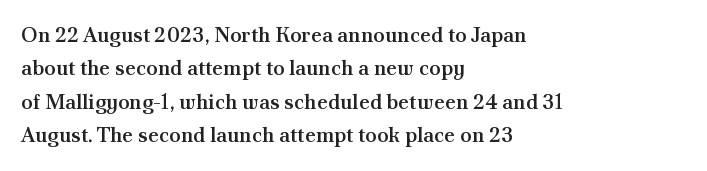
The image shows 21 px text type, upright; set left-aligned, normal line spacing (1.59x), normal letter spacing, not underlined.
